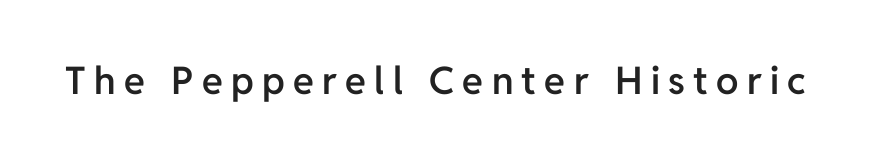
Q: Is the text bold? A: Semi-bold.
Q: Is the text italic (slanted)? A: No, it is upright.
Q: Is the typeface a serif or a sans-serif typeface? A: Sans-serif.
Q: Is the text underlined? A: No.
Q: Is the spacing between letters normal or unusually wide? A: Unusually wide.
Q: Width (condensed, normal, or wide)? A: Normal.
Q: Stroke contrast? A: Low.
Q: x-height? A: Medium.
Q: Monospaced? A: No.
